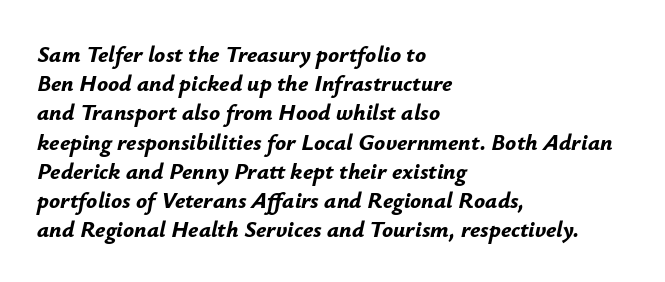
Is the type slanted? Yes — the strokes lean at a clear angle. The space beneath each line is pristine and unruled. The horizontal fit of the characters is conventional and even. Is the block centered? No — it sits flush against the left margin. Compared with an ordinary text face, these strokes are far heavier — a full bold.
